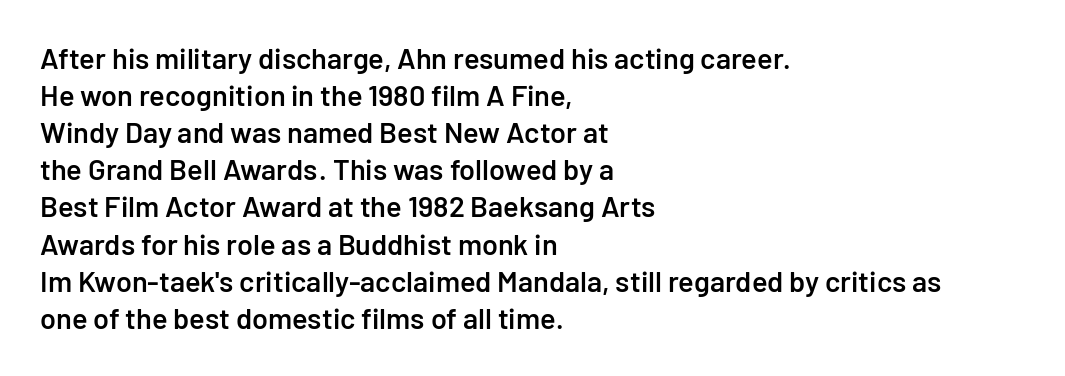
Q: Is the text bold? A: Semi-bold.
Q: Is the text italic (slanted)? A: No, it is upright.
Q: Is the typeface a serif or a sans-serif typeface? A: Sans-serif.
Q: Is the text underlined? A: No.
Q: How is the paragraph aligned? A: Left-aligned.
Q: Is the spacing between letters normal or unusually wide? A: Normal.
Q: Is the spacing between lines tight, normal or loose? A: Normal.
Q: Width (condensed, normal, or wide)? A: Normal.
Q: Stroke contrast? A: Low.
Q: x-height? A: Medium.
Q: Monospaced? A: No.
